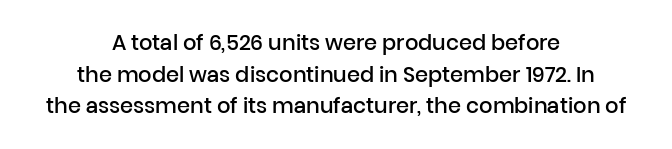
{"italic": "no", "bold": "semi", "underline": "no", "align": "center", "line_spacing": "normal", "line_spacing_ratio": 1.51, "letter_spacing": "normal", "letter_spacing_em": 0.0, "glyph_px": 21}
